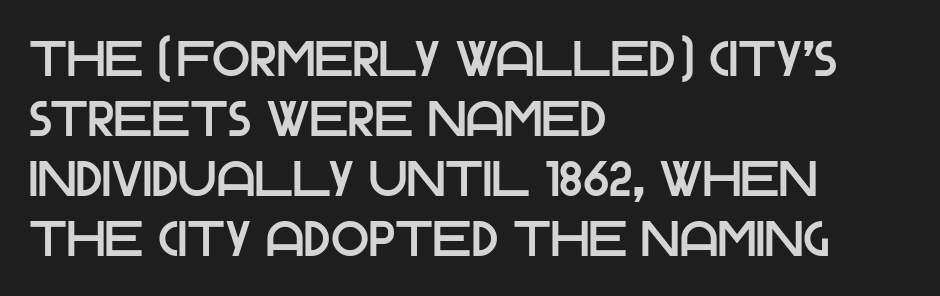
Type without underlining. Inter-character spacing is left at the font's built-in metrics. Italic? Not at all — the glyphs are vertical. The typesetter chose a ragged-right arrangement here. I'd call this a sans setting — the letters go barefoot. A typesetter would call this proportional, since set widths differ per character.
